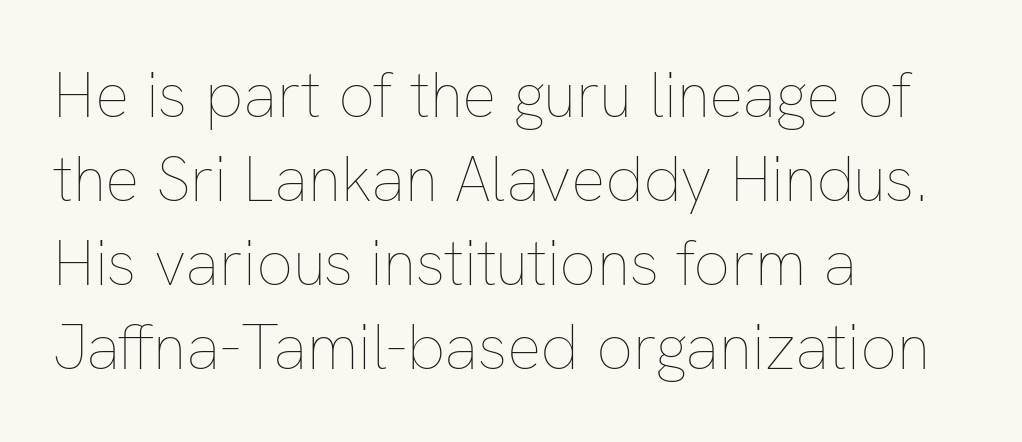
The image shows 64 px thin type, upright; set left-aligned, normal line spacing (1.31x), normal letter spacing, not underlined; low stroke contrast and a medium x-height.
